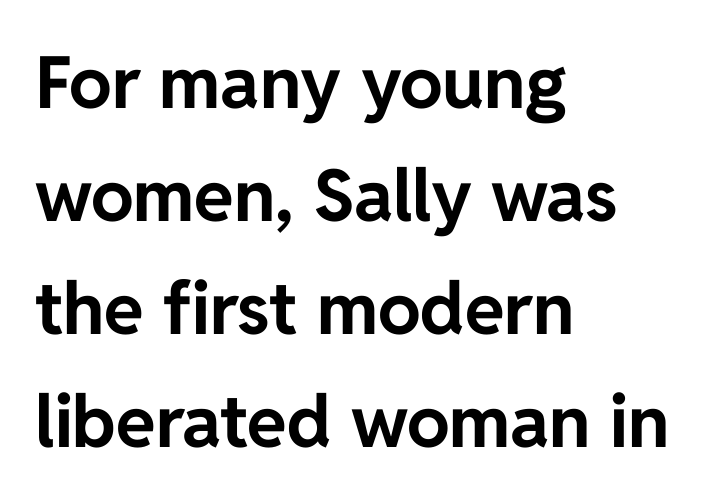
{"serif": "no", "italic": "no", "bold": "yes", "weight": "bold", "width": "normal", "stroke_contrast": "low", "x_height": "medium", "monospaced": "no", "underline": "no", "align": "left", "line_spacing": "normal", "line_spacing_ratio": 1.57, "letter_spacing": "normal", "letter_spacing_em": 0.0, "glyph_px": 72}
